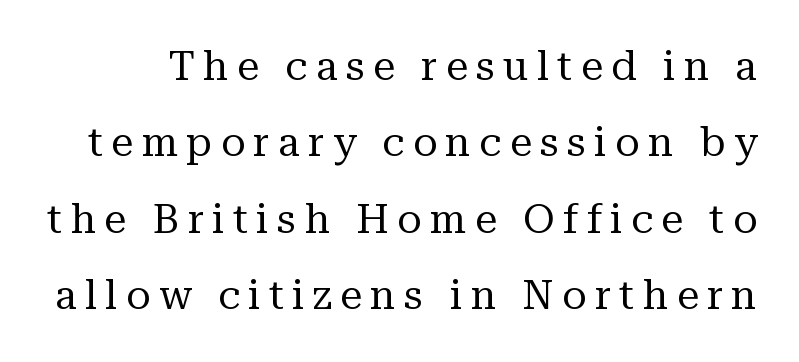
{"serif": "yes", "italic": "no", "bold": "no", "weight": "regular", "width": "normal", "stroke_contrast": "medium", "x_height": "medium", "monospaced": "no", "underline": "no", "line_spacing": "loose", "line_spacing_ratio": 1.91, "letter_spacing": "wide", "letter_spacing_em": 0.21, "glyph_px": 40}
